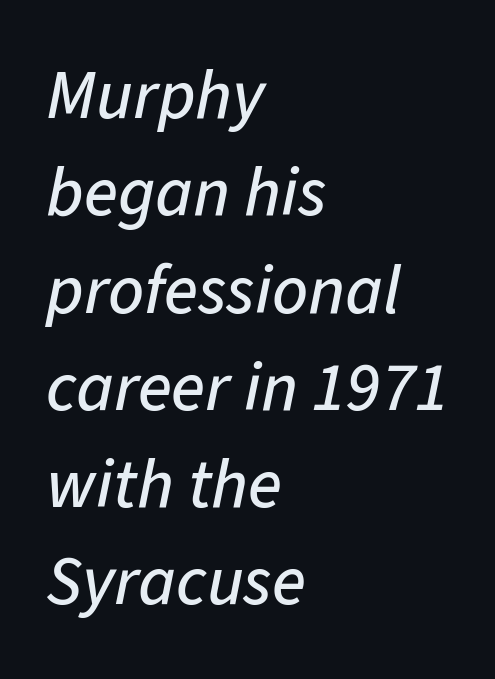
The image shows 70 px text type, italic (leaning right); set left-aligned, normal line spacing (1.39x), normal letter spacing, not underlined; low stroke contrast and a medium x-height.
